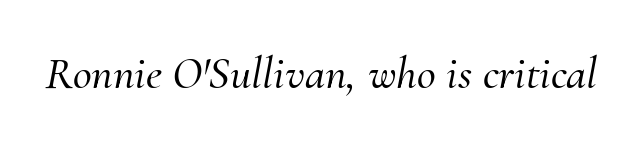
{"serif": "yes", "italic": "yes", "lean": "right", "slant_degrees": 10, "width": "normal", "stroke_contrast": "medium", "x_height": "small", "monospaced": "no", "underline": "no", "letter_spacing": "normal", "letter_spacing_em": 0.0, "glyph_px": 46}
